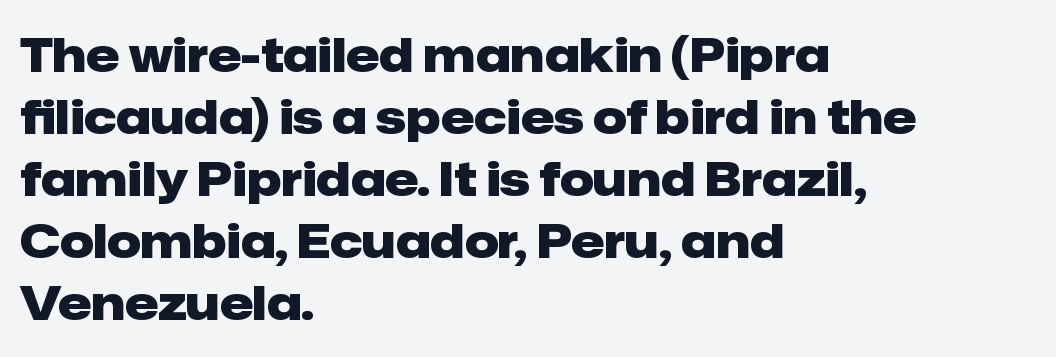
Q: Is the text bold? A: Yes.
Q: Is the text italic (slanted)? A: No, it is upright.
Q: Is the typeface a serif or a sans-serif typeface? A: Sans-serif.
Q: Is the text underlined? A: No.
Q: How is the paragraph aligned? A: Left-aligned.
Q: Is the spacing between letters normal or unusually wide? A: Normal.
Q: Is the spacing between lines tight, normal or loose? A: Normal.
Q: Width (condensed, normal, or wide)? A: Normal.
Q: Stroke contrast? A: Low.
Q: x-height? A: Medium.
Q: Monospaced? A: No.
